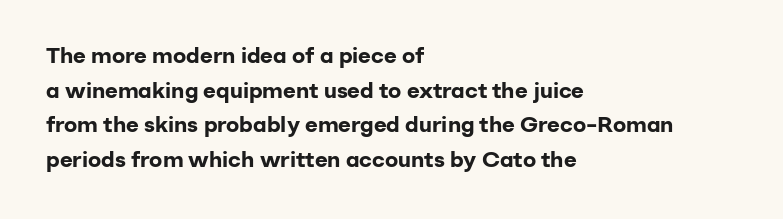
The image shows 22 px bold type, upright; set left-aligned, normal line spacing (1.57x), normal letter spacing, not underlined.
